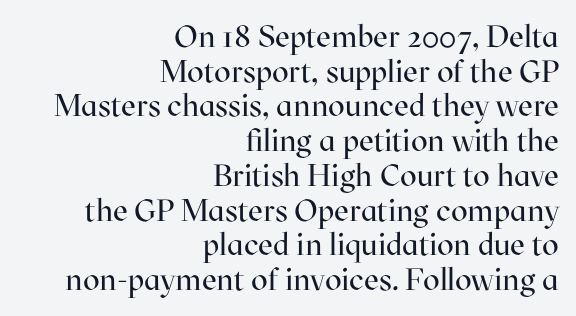
The axis of the letterforms is exactly vertical. Counters stay open thanks to moderate or lighter strokes. Varying glyph widths throughout — classic text-font behaviour. Regarding serifs, this sample has them. Spacing between characters is what you'd get straight out of the box. The line-height multiplier appears low, near solid setting.
